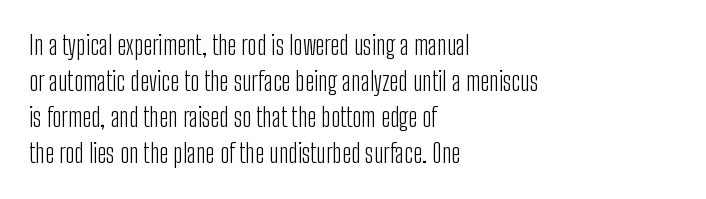
The image shows 26 px text type, upright; set left-aligned, normal line spacing (1.39x), normal letter spacing, not underlined.
